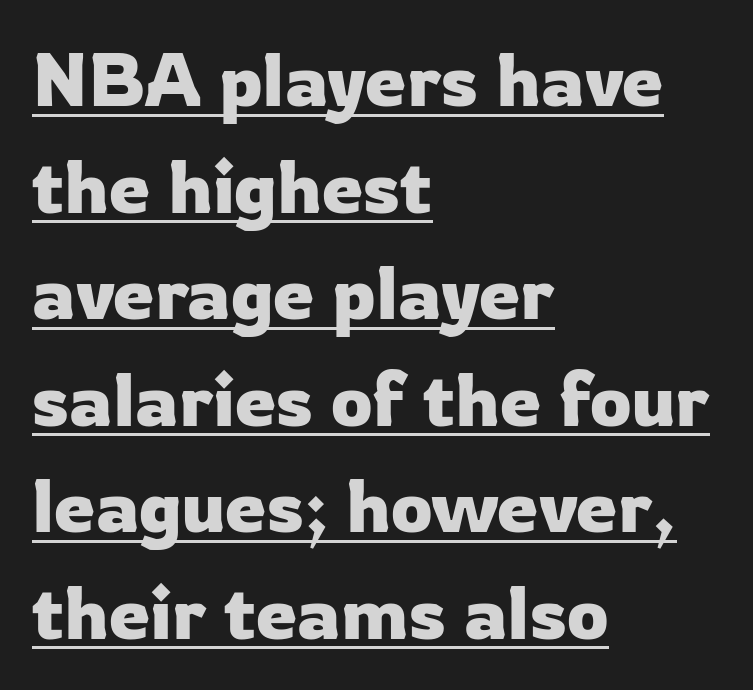
Is the block centered? No — it sits flush against the left margin. Is this a fixed-width face? No — the glyphs have proportional, varying widths. Students, observe the line beneath the letters — that is underlining. What stands out about the letter spacing? Nothing — it is the standard amount. The rows are spaced the way most documents space them. Ascenders rise straight up at ninety degrees.
